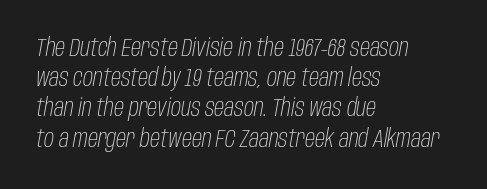
Q: Is the text bold? A: No.
Q: Is the text italic (slanted)? A: Yes, it leans right by about 10 degrees.
Q: Is the text underlined? A: No.
Q: How is the paragraph aligned? A: Left-aligned.
Q: Is the spacing between letters normal or unusually wide? A: Normal.
